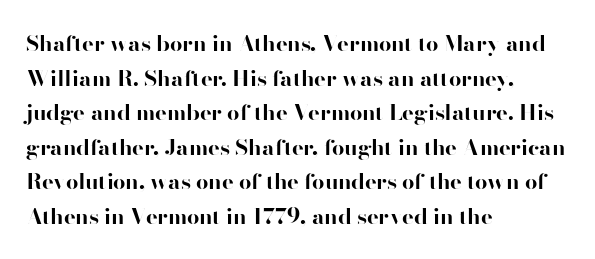
Q: Is the text bold? A: Yes.
Q: Is the text italic (slanted)? A: No, it is upright.
Q: Is the text underlined? A: No.
Q: How is the paragraph aligned? A: Left-aligned.
Q: Is the spacing between letters normal or unusually wide? A: Normal.
Q: Is the spacing between lines tight, normal or loose? A: Normal.
